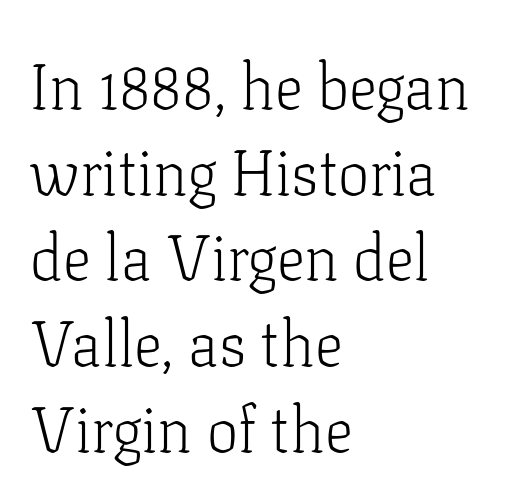
Q: Is the text bold? A: No.
Q: Is the text italic (slanted)? A: No, it is upright.
Q: Is the typeface a serif or a sans-serif typeface? A: Serif.
Q: Is the text underlined? A: No.
Q: How is the paragraph aligned? A: Left-aligned.
Q: Is the spacing between letters normal or unusually wide? A: Normal.
Q: Is the spacing between lines tight, normal or loose? A: Normal.
Q: Width (condensed, normal, or wide)? A: Normal.
Q: Stroke contrast? A: Low.
Q: x-height? A: Medium.
Q: Monospaced? A: No.
